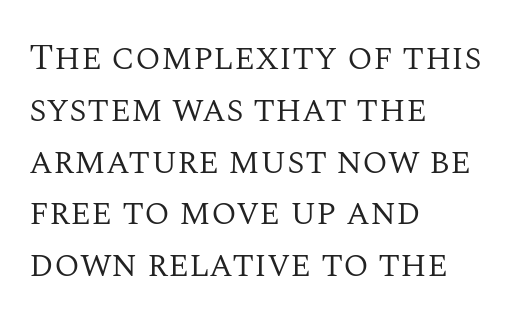
Vertically, the passage feels balanced, rows spaced as you'd expect. These lines keep a tight, regular rhythm from letter to letter. Horizontal alignment here is leftward, the default for most running prose. Is this a heavy cut? Hardly; it is regular or lighter. The letters carry serifs — small finishing strokes at the ends of their stems.
